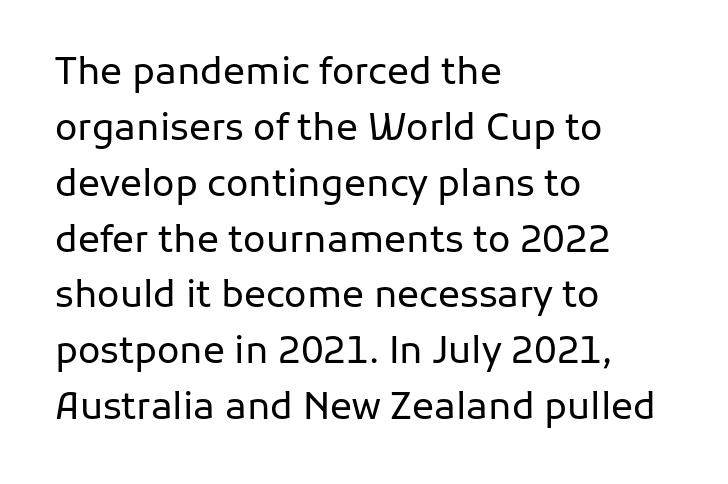
Q: Is the text bold? A: No.
Q: Is the text italic (slanted)? A: No, it is upright.
Q: Is the typeface a serif or a sans-serif typeface? A: Sans-serif.
Q: Is the text underlined? A: No.
Q: How is the paragraph aligned? A: Left-aligned.
Q: Is the spacing between letters normal or unusually wide? A: Normal.
Q: Is the spacing between lines tight, normal or loose? A: Normal.
Q: Width (condensed, normal, or wide)? A: Normal.
Q: Stroke contrast? A: Low.
Q: x-height? A: Medium.
Q: Monospaced? A: No.
